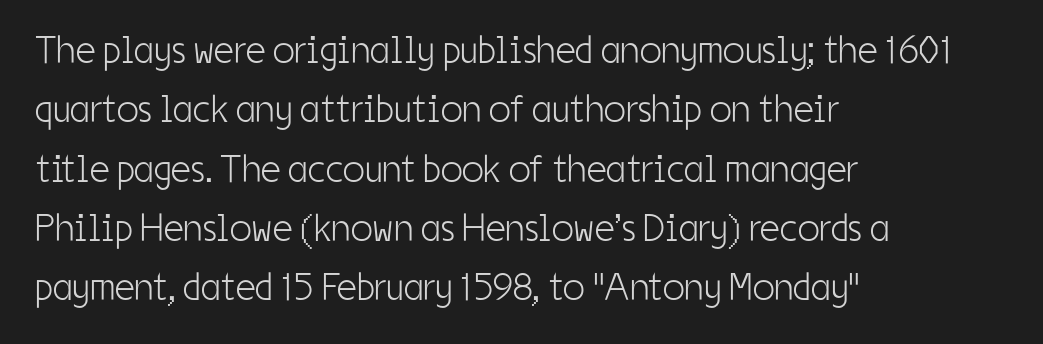
Q: Is the text bold? A: No.
Q: Is the text italic (slanted)? A: No, it is upright.
Q: Is the typeface a serif or a sans-serif typeface? A: Sans-serif.
Q: Is the text underlined? A: No.
Q: How is the paragraph aligned? A: Left-aligned.
Q: Is the spacing between letters normal or unusually wide? A: Normal.
Q: Is the spacing between lines tight, normal or loose? A: Normal.
Q: Width (condensed, normal, or wide)? A: Condensed.
Q: Stroke contrast? A: Low.
Q: x-height? A: Medium.
Q: Monospaced? A: No.
